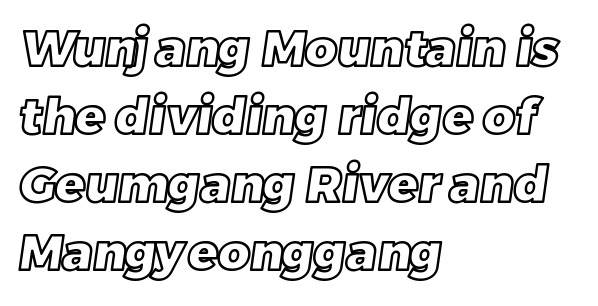
{"width": "normal", "x_height": "large", "monospaced": "no", "underline": "no", "align": "left", "line_spacing": "normal", "line_spacing_ratio": 1.39, "letter_spacing": "normal", "letter_spacing_em": 0.0, "glyph_px": 49}
